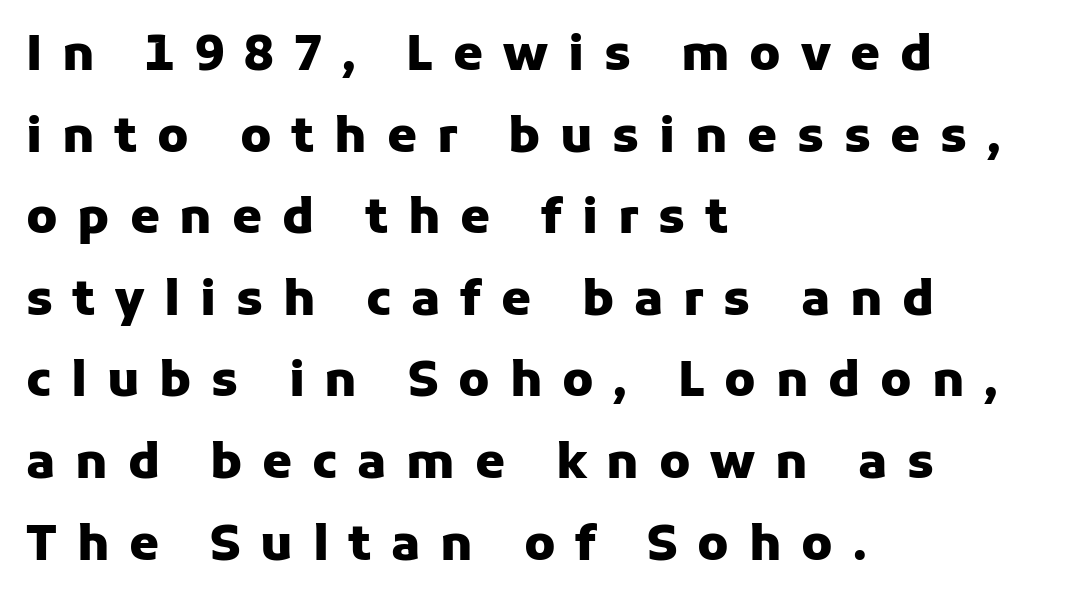
{"serif": "no", "italic": "no", "bold": "yes", "weight": "heavy", "width": "normal", "stroke_contrast": "low", "x_height": "medium", "monospaced": "no", "underline": "no", "align": "left", "line_spacing": "normal", "line_spacing_ratio": 1.7, "letter_spacing": "wide", "letter_spacing_em": 0.41, "glyph_px": 48}
